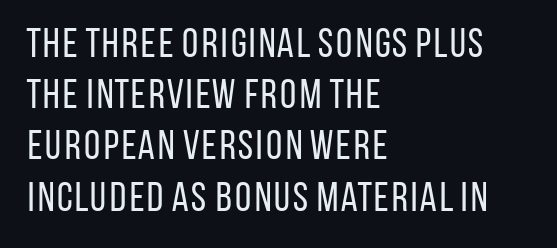
Q: Is the text bold? A: No.
Q: Is the text italic (slanted)? A: No, it is upright.
Q: Is the typeface a serif or a sans-serif typeface? A: Sans-serif.
Q: Is the text underlined? A: No.
Q: How is the paragraph aligned? A: Left-aligned.
Q: Is the spacing between letters normal or unusually wide? A: Normal.
Q: Is the spacing between lines tight, normal or loose? A: Normal.
Q: Width (condensed, normal, or wide)? A: Condensed.
Q: Stroke contrast? A: Low.
Q: x-height? A: Large.
Q: Monospaced? A: No.
